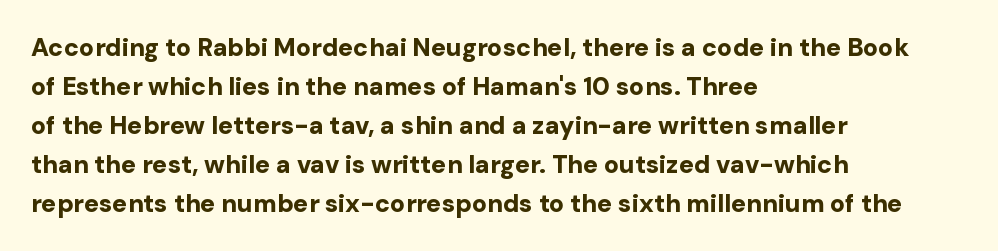
{"italic": "no", "bold": "yes", "underline": "no", "align": "left", "line_spacing": "normal", "line_spacing_ratio": 1.56, "letter_spacing": "normal", "letter_spacing_em": 0.0, "glyph_px": 25}
